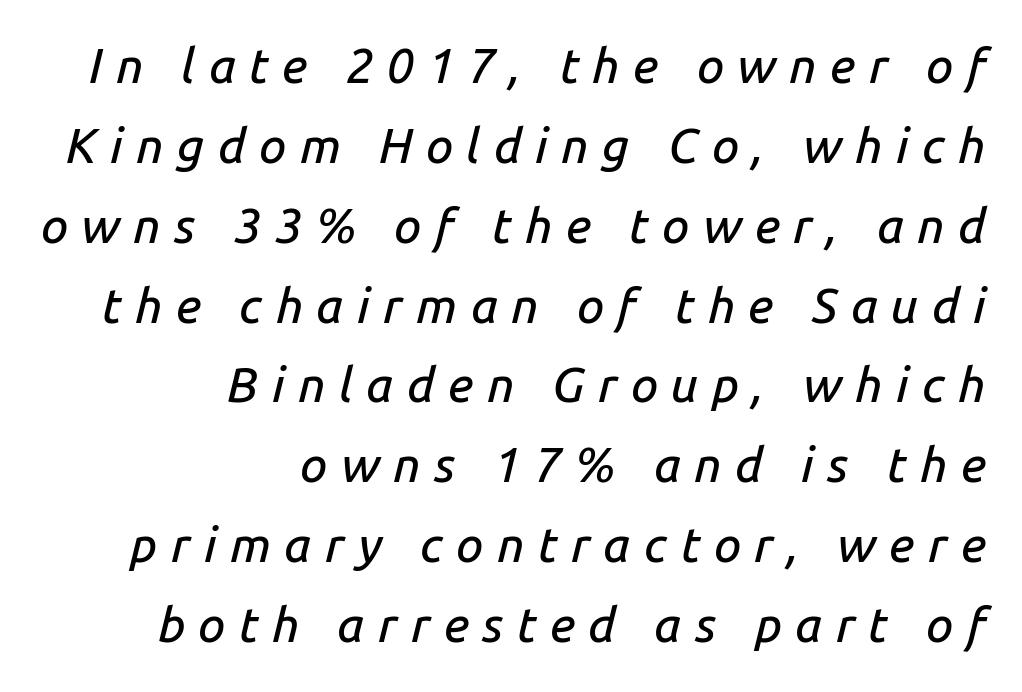
Teacher's note: observe the even right margin — that is flush-right alignment. A bare baseline throughout the passage. Someone cranked the tracking dial way up on this one. The text carries the slant typical of an italic or oblique font. The face used here is proportionally spaced, like ordinary book or web type.
